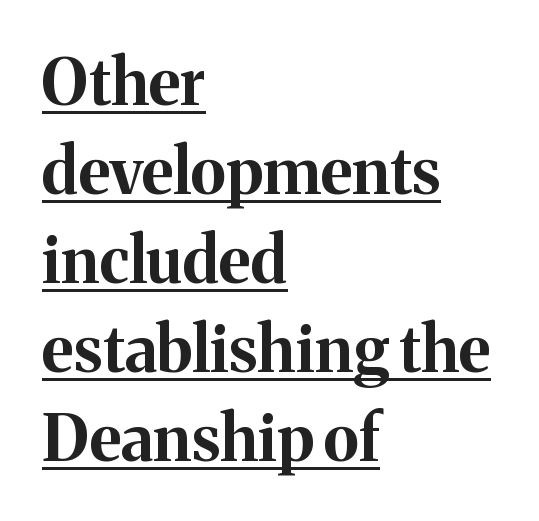
The image shows 64 px bold serif type, upright; set left-aligned, normal line spacing (1.39x), normal letter spacing, underlined; medium stroke contrast and a medium x-height.
